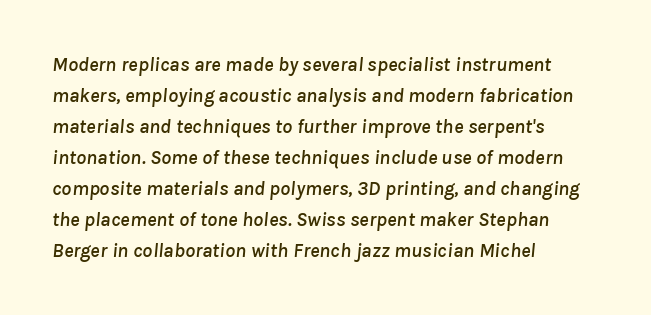
Teacher's note: observe the even left margin — that is flush-left alignment. Italic: yes, the glyphs are oblique. Unmarked baselines from the first word to the last. No extra tracking has been applied to these lines.
